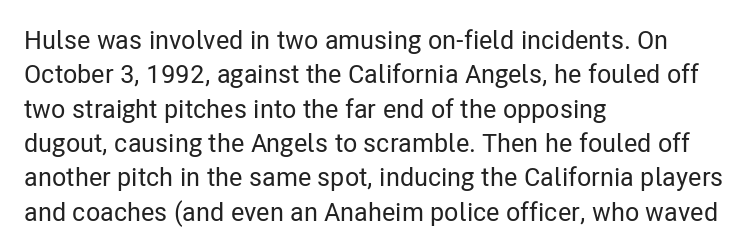
{"italic": "no", "underline": "no", "align": "left", "line_spacing": "normal", "line_spacing_ratio": 1.32, "letter_spacing": "normal", "letter_spacing_em": 0.0, "glyph_px": 26}
